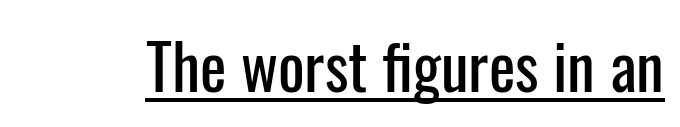
Q: Is the text italic (slanted)? A: No, it is upright.
Q: Is the typeface a serif or a sans-serif typeface? A: Sans-serif.
Q: Is the text underlined? A: Yes.
Q: Is the spacing between letters normal or unusually wide? A: Normal.
Q: Width (condensed, normal, or wide)? A: Condensed.
Q: Stroke contrast? A: Low.
Q: x-height? A: Medium.
Q: Monospaced? A: No.
